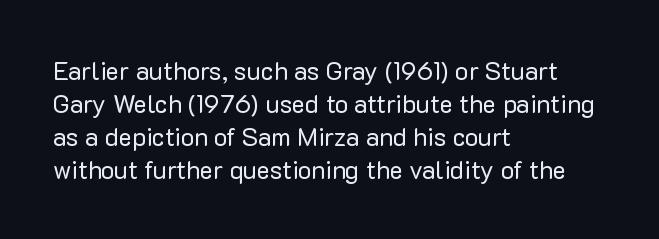
Q: Is the text bold? A: No.
Q: Is the text italic (slanted)? A: No, it is upright.
Q: Is the text underlined? A: No.
Q: How is the paragraph aligned? A: Left-aligned.
Q: Is the spacing between letters normal or unusually wide? A: Normal.
Q: Is the spacing between lines tight, normal or loose? A: Normal.
